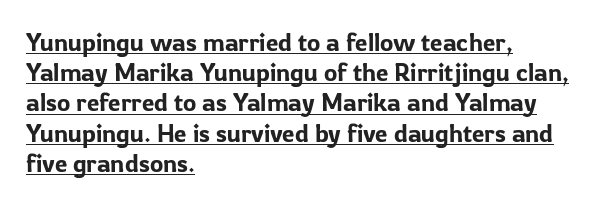
Decoration check: the copy is underlined. Each line starts at the same left margin while the right side varies. Standard letterfit; no display-style spreading of the glyphs. Characters remain perfectly vertical along every line.
